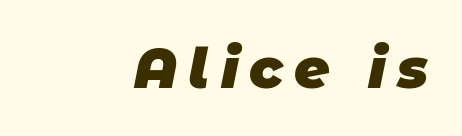
{"serif": "no", "bold": "yes", "weight": "heavy", "width": "normal", "stroke_contrast": "low", "x_height": "large", "monospaced": "no", "underline": "no", "align": "right", "letter_spacing": "wide", "letter_spacing_em": 0.2, "glyph_px": 55}
